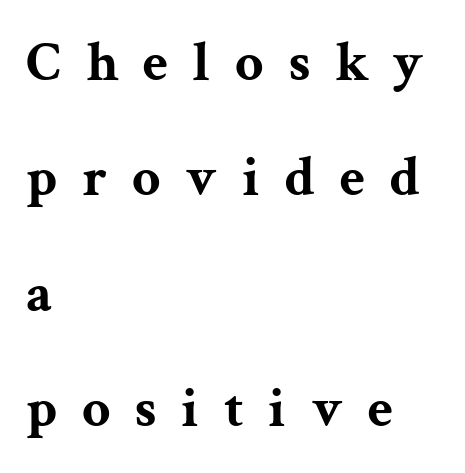
{"serif": "yes", "italic": "no", "bold": "yes", "weight": "bold", "width": "wide", "stroke_contrast": "medium", "x_height": "medium", "monospaced": "no", "underline": "no", "align": "left", "line_spacing": "loose", "line_spacing_ratio": 2.06, "letter_spacing": "wide", "letter_spacing_em": 0.44, "glyph_px": 56}
